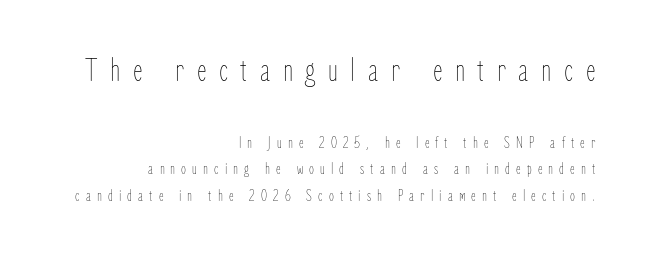
{"italic": "no", "bold": "no", "weight": "thin", "width": "condensed", "stroke_contrast": "low", "x_height": "medium", "monospaced": "no", "underline": "no", "align": "right", "line_spacing": "normal", "line_spacing_ratio": 1.67, "letter_spacing": "wide", "letter_spacing_em": 0.38, "larger_block": "first", "size_ratio": 2.06, "glyph_px": 33}
